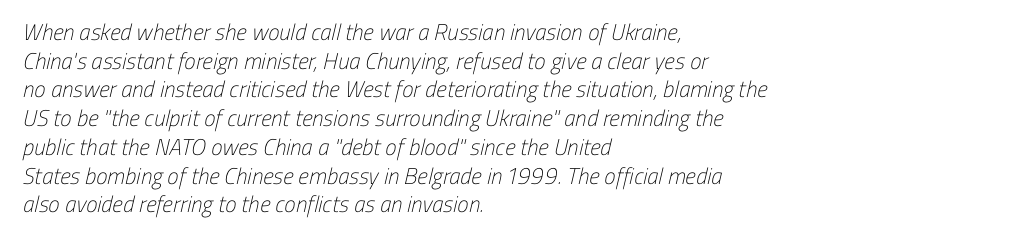
Q: Is the text bold? A: No.
Q: Is the text underlined? A: No.
Q: How is the paragraph aligned? A: Left-aligned.
Q: Is the spacing between letters normal or unusually wide? A: Normal.
Q: Is the spacing between lines tight, normal or loose? A: Normal.
